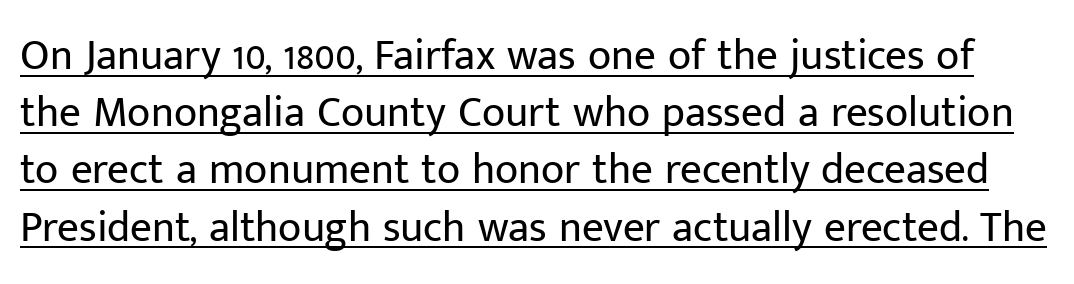
These glyphs show unthickened strokes, regular width or finer. The lettering is marked with a stroke running underneath it. The passage shown stacks its lines at a standard gap. In terms of letterform style, serifs are entirely absent. Is there any slant? The stems are plumb. Looks like regular typesetting: each glyph gets only the width it needs.
